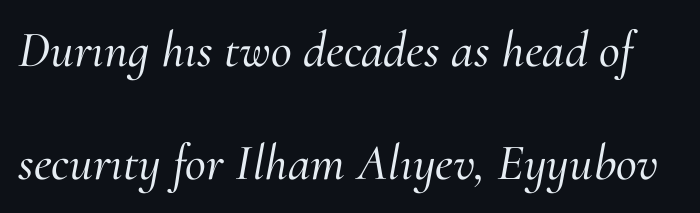
Q: Is the text italic (slanted)? A: Yes, it leans right by about 10 degrees.
Q: Is the typeface a serif or a sans-serif typeface? A: Serif.
Q: Is the text underlined? A: No.
Q: Is the spacing between letters normal or unusually wide? A: Normal.
Q: Is the spacing between lines tight, normal or loose? A: Loose.
Q: Width (condensed, normal, or wide)? A: Normal.
Q: Stroke contrast? A: Medium.
Q: x-height? A: Small.
Q: Monospaced? A: No.
